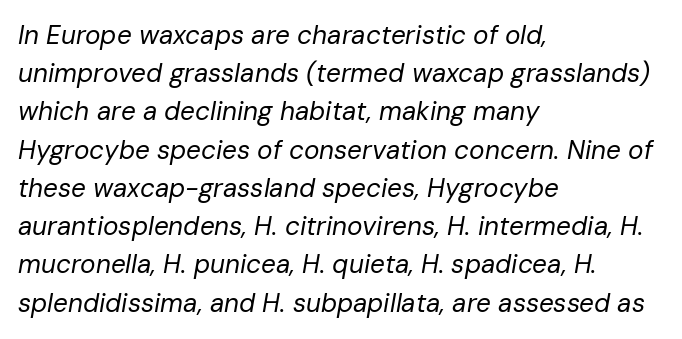
The image shows 26 px text type, italic (leaning right); set left-aligned, normal line spacing (1.47x), normal letter spacing, not underlined.
